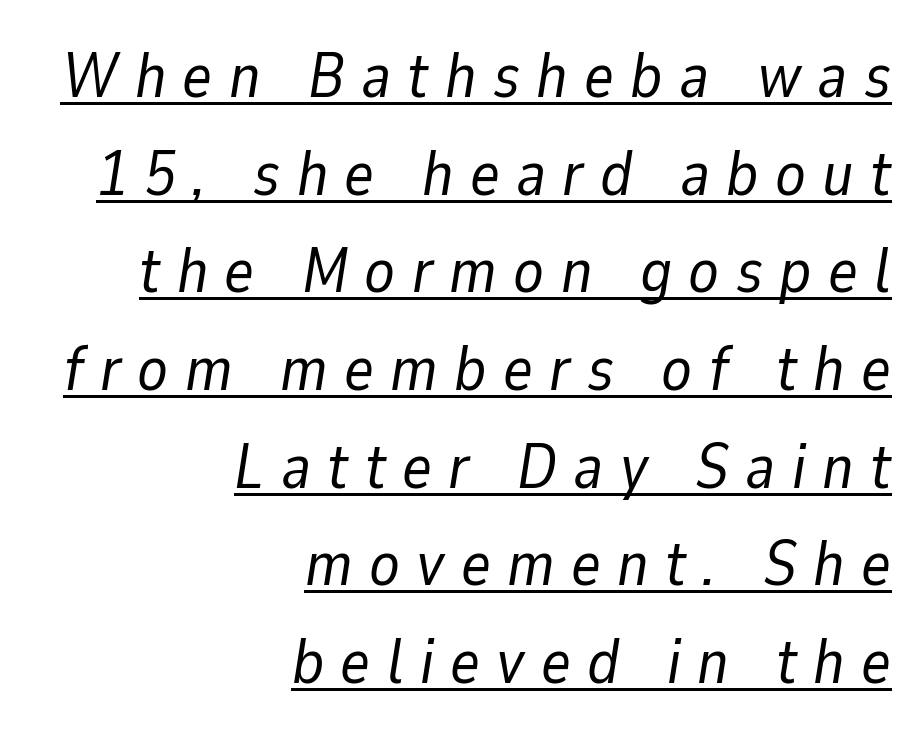
The image shows 63 px regular-weight type, italic (leaning right); set right-aligned, normal line spacing (1.55x), unusually wide letter spacing (+0.26 em), underlined; low stroke contrast and a medium x-height.
